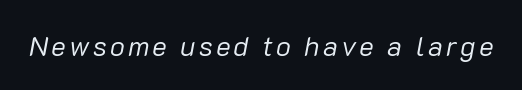
{"italic": "yes", "lean": "right", "slant_degrees": 10, "bold": "no", "weight": "regular", "width": "normal", "stroke_contrast": "low", "x_height": "medium", "monospaced": "no", "underline": "no", "glyph_px": 28}
